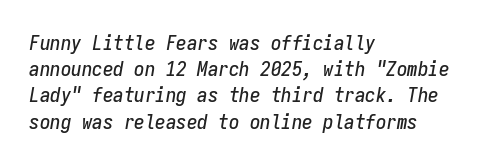
Q: Is the text italic (slanted)? A: Yes, it leans right by about 9 degrees.
Q: Is the text underlined? A: No.
Q: How is the paragraph aligned? A: Left-aligned.
Q: Is the spacing between letters normal or unusually wide? A: Normal.
Q: Is the spacing between lines tight, normal or loose? A: Normal.
